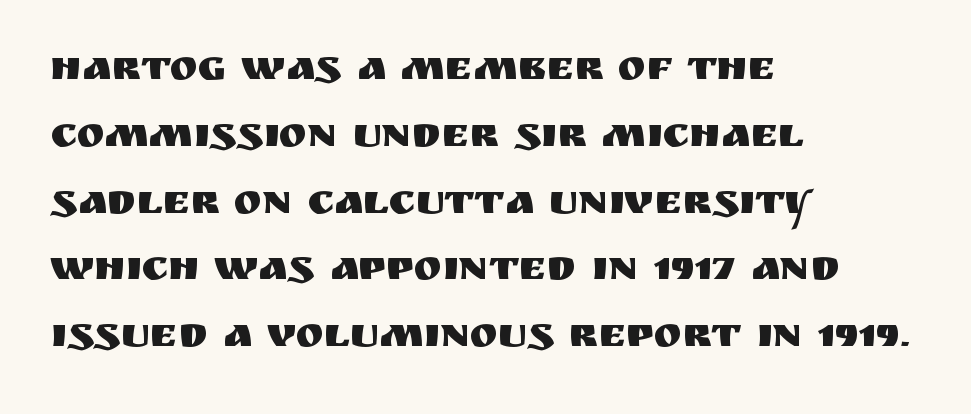
{"serif": "no", "italic": "no", "width": "normal", "stroke_contrast": "medium", "x_height": "large", "monospaced": "no", "underline": "no", "align": "left", "line_spacing": "normal", "line_spacing_ratio": 1.59, "letter_spacing": "normal", "letter_spacing_em": 0.0, "glyph_px": 42}
